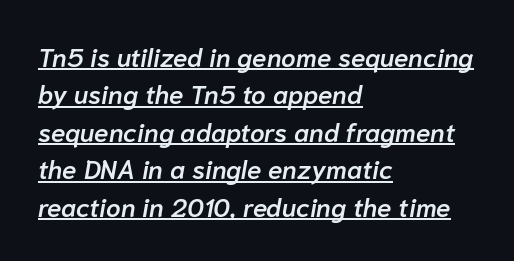
Q: Is the text bold? A: Semi-bold.
Q: Is the text italic (slanted)? A: Yes, it leans right by about 10 degrees.
Q: Is the text underlined? A: Yes.
Q: How is the paragraph aligned? A: Left-aligned.
Q: Is the spacing between letters normal or unusually wide? A: Normal.
Q: Is the spacing between lines tight, normal or loose? A: Normal.
